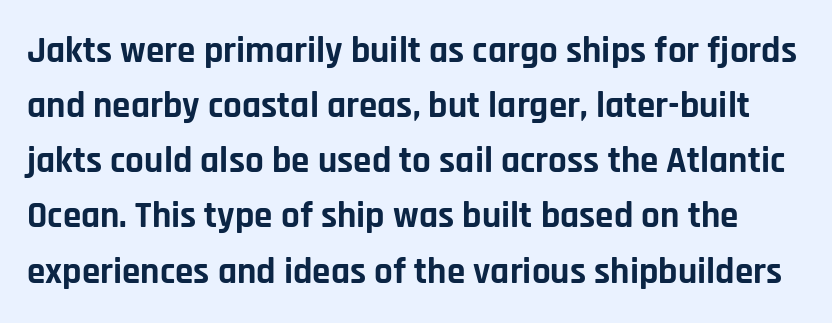
Q: Is the text bold? A: Yes.
Q: Is the text italic (slanted)? A: No, it is upright.
Q: Is the typeface a serif or a sans-serif typeface? A: Sans-serif.
Q: Is the text underlined? A: No.
Q: Is the spacing between letters normal or unusually wide? A: Normal.
Q: Is the spacing between lines tight, normal or loose? A: Normal.
Q: Width (condensed, normal, or wide)? A: Normal.
Q: Stroke contrast? A: Low.
Q: x-height? A: Large.
Q: Monospaced? A: No.
